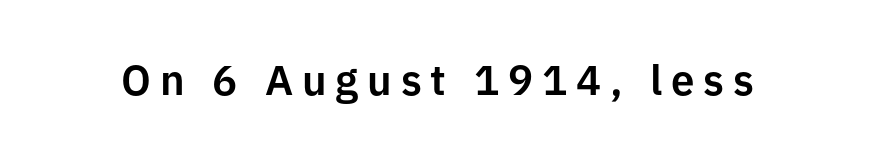
The image shows 42 px sans-serif type, upright; set unusually wide letter spacing (+0.21 em), not underlined; low stroke contrast and a medium x-height.
